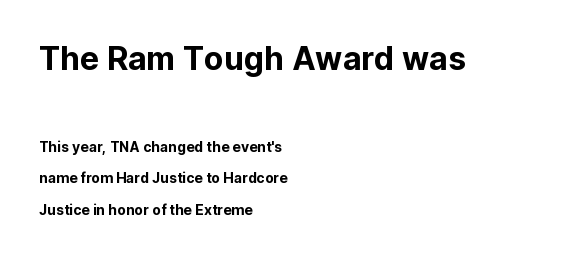
{"serif": "no", "italic": "no", "width": "normal", "stroke_contrast": "low", "x_height": "medium", "monospaced": "no", "underline": "no", "align": "left", "line_spacing": "loose", "line_spacing_ratio": 2.28, "letter_spacing": "normal", "letter_spacing_em": 0.0, "larger_block": "first", "size_ratio": 2.29, "glyph_px": 32}
